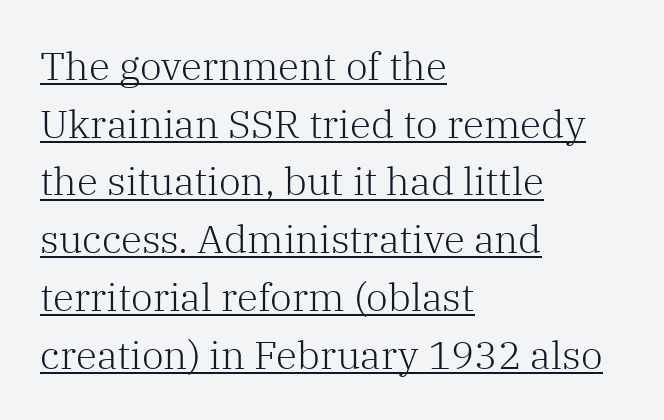
Q: Is the text bold? A: No.
Q: Is the text italic (slanted)? A: No, it is upright.
Q: Is the typeface a serif or a sans-serif typeface? A: Serif.
Q: Is the text underlined? A: Yes.
Q: How is the paragraph aligned? A: Left-aligned.
Q: Is the spacing between letters normal or unusually wide? A: Normal.
Q: Is the spacing between lines tight, normal or loose? A: Normal.
Q: Width (condensed, normal, or wide)? A: Normal.
Q: Stroke contrast? A: Low.
Q: x-height? A: Medium.
Q: Monospaced? A: No.
